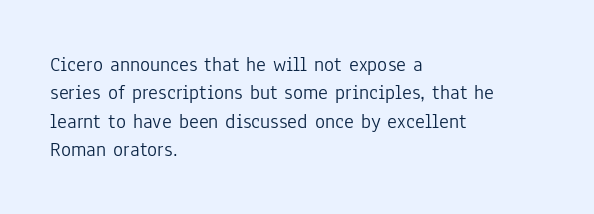
Q: Is the text bold? A: No.
Q: Is the text italic (slanted)? A: No, it is upright.
Q: Is the text underlined? A: No.
Q: How is the paragraph aligned? A: Left-aligned.
Q: Is the spacing between letters normal or unusually wide? A: Normal.
Q: Is the spacing between lines tight, normal or loose? A: Normal.
